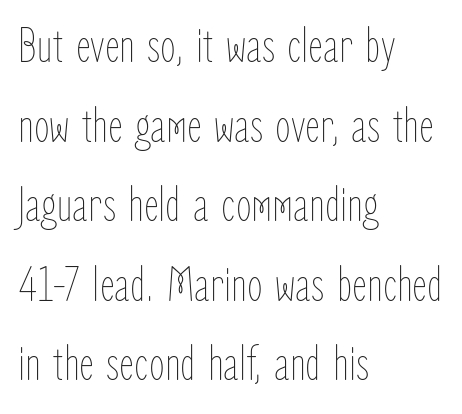
The image shows 51 px thin, condensed type, upright; set left-aligned, normal line spacing (1.56x), normal letter spacing, not underlined; low stroke contrast and a medium x-height.
